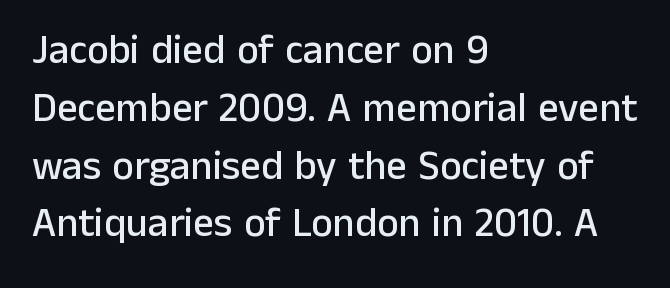
Q: Is the text italic (slanted)? A: No, it is upright.
Q: Is the typeface a serif or a sans-serif typeface? A: Sans-serif.
Q: Is the text underlined? A: No.
Q: How is the paragraph aligned? A: Left-aligned.
Q: Is the spacing between letters normal or unusually wide? A: Normal.
Q: Is the spacing between lines tight, normal or loose? A: Normal.
Q: Width (condensed, normal, or wide)? A: Normal.
Q: Stroke contrast? A: Low.
Q: x-height? A: Medium.
Q: Monospaced? A: No.
